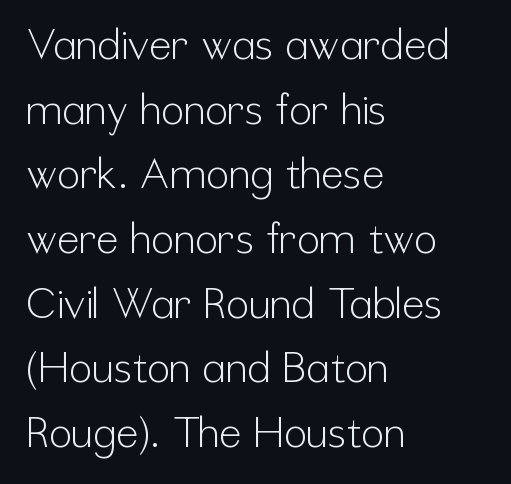
The image shows 42 px light, condensed sans-serif type, upright; set left-aligned, normal line spacing (1.54x), normal letter spacing, not underlined; low stroke contrast and a medium x-height.
